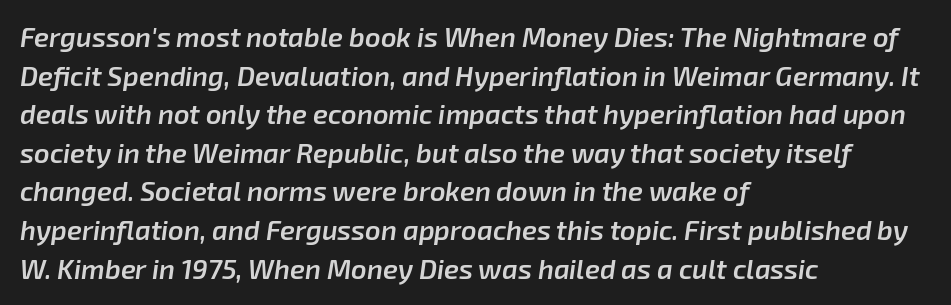
Stems and bowls a touch heavier than normal — semibold. Looking at the ascenders, they clearly lean. What stands out about the letter spacing? Nothing — it is the standard amount. Rows of type keep a routine distance in the vertical direction. The space beneath each line is pristine and unruled.
